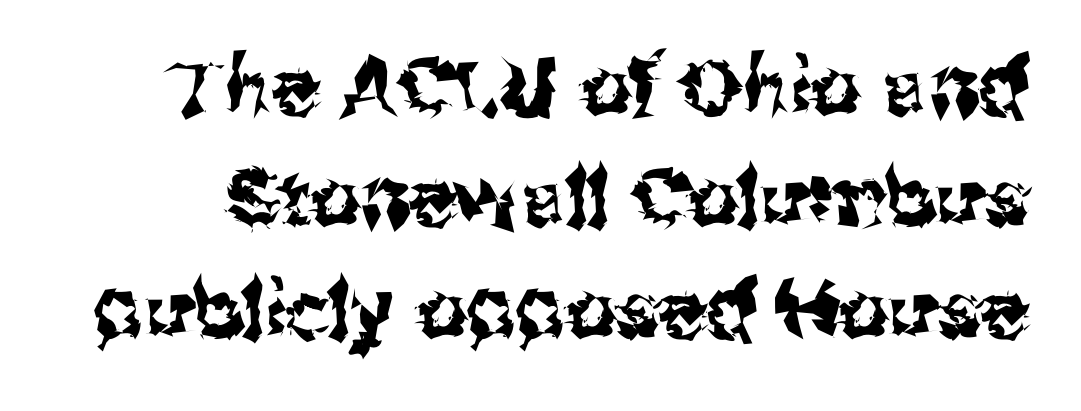
{"serif": "no", "italic": "no", "width": "normal", "stroke_contrast": "medium", "x_height": "medium", "monospaced": "no", "underline": "no", "line_spacing": "normal", "line_spacing_ratio": 1.41, "letter_spacing": "normal", "letter_spacing_em": 0.0, "glyph_px": 79}
